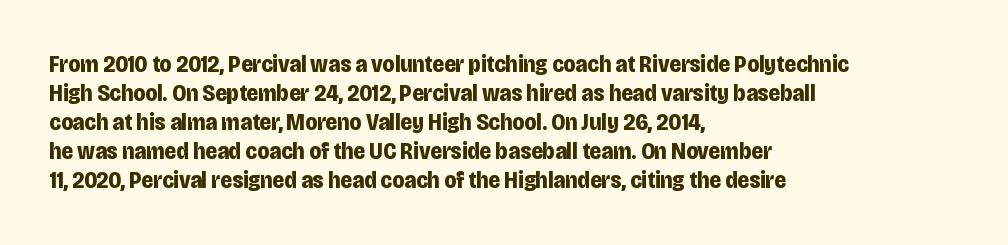
Q: Is the text bold? A: Yes.
Q: Is the text italic (slanted)? A: No, it is upright.
Q: Is the text underlined? A: No.
Q: How is the paragraph aligned? A: Left-aligned.
Q: Is the spacing between letters normal or unusually wide? A: Normal.
